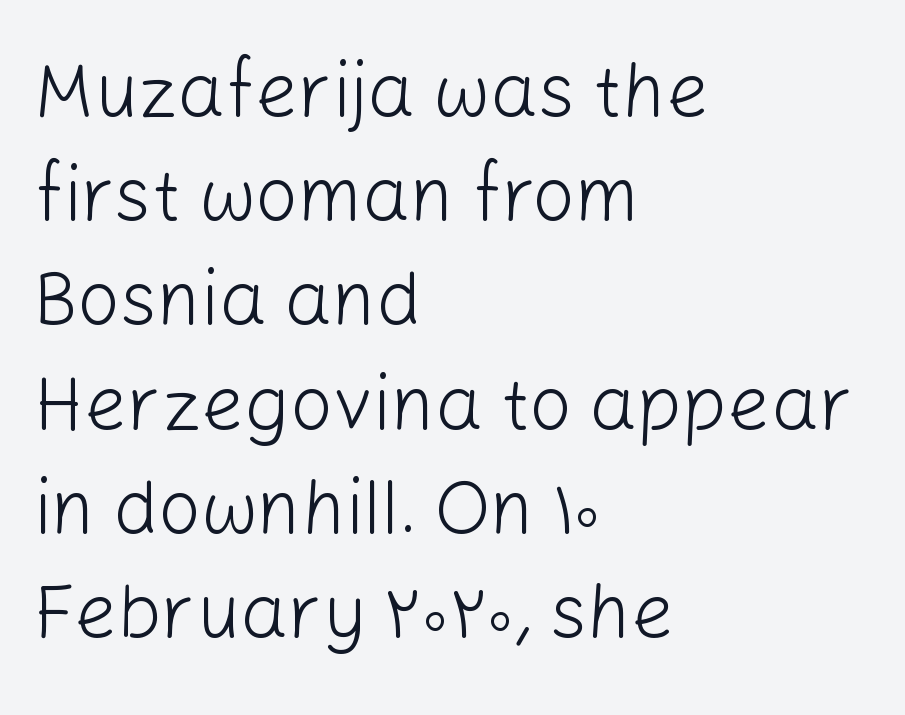
The image shows 75 px light sans-serif type, upright; set left-aligned, normal line spacing (1.39x), normal letter spacing, not underlined; low stroke contrast and a medium x-height.
